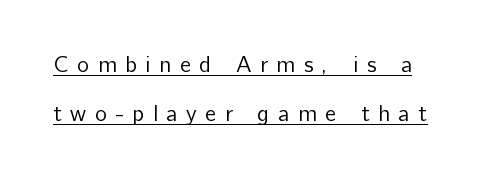
A typesetter would mark this as roman, not italic. Observe the wide spacing: letters keep a clear distance from each other. The typesetting does not lean heavy: it is not bold. Is there much room between lines? Yes — plenty of vertical air separates them. A typographer would call this underscored text.
